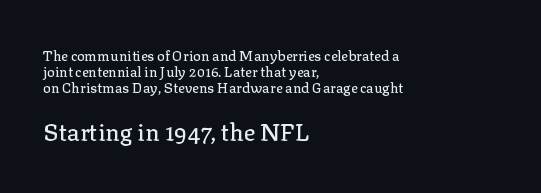
The image shows 24 px text type, upright; set left-aligned, tight line spacing (1.15x), normal letter spacing, not underlined; the second (bottom) block is 1.71x larger.
